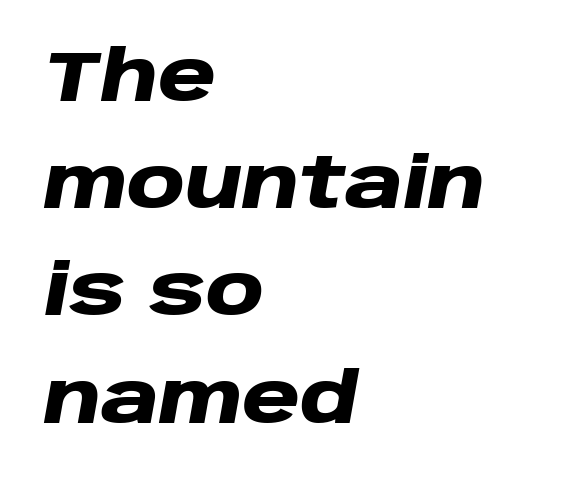
The image shows 71 px heavy, wide type, italic (leaning right); set left-aligned, normal line spacing (1.51x), normal letter spacing, not underlined; low stroke contrast and a large x-height.
